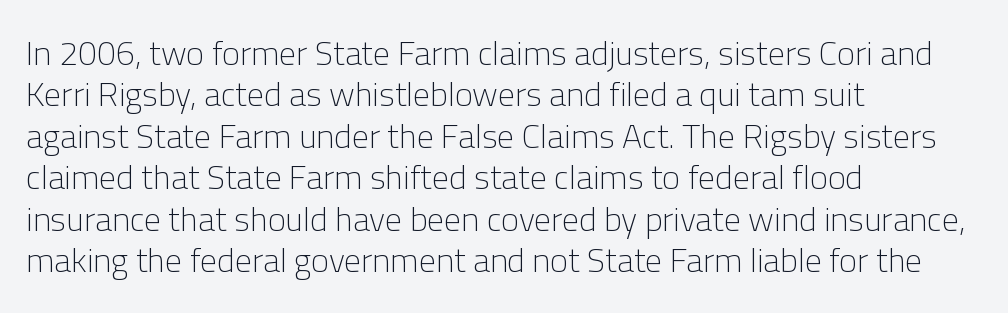
{"serif": "no", "italic": "no", "bold": "no", "weight": "light", "width": "normal", "stroke_contrast": "low", "x_height": "medium", "monospaced": "no", "underline": "no", "align": "left", "line_spacing_ratio": 1.22, "letter_spacing": "normal", "letter_spacing_em": 0.0, "glyph_px": 34}
